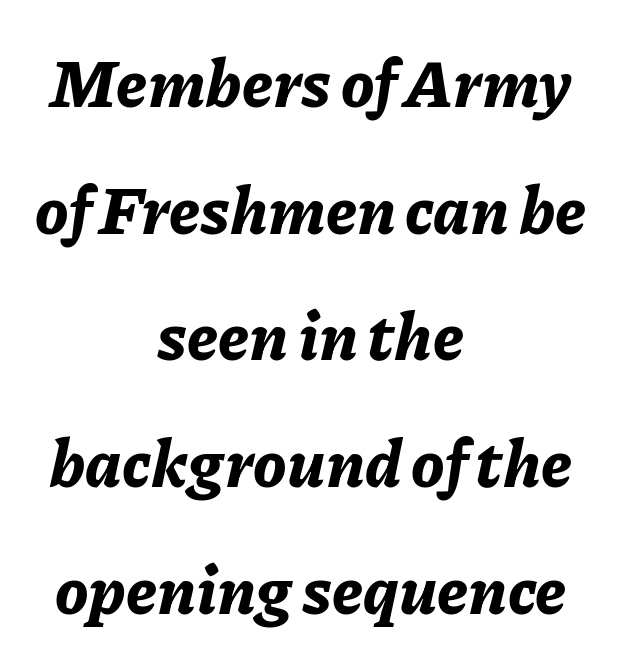
Q: Is the text bold? A: Yes.
Q: Is the text italic (slanted)? A: Yes, it leans right by about 11 degrees.
Q: Is the text underlined? A: No.
Q: How is the paragraph aligned? A: Centered.
Q: Is the spacing between letters normal or unusually wide? A: Normal.
Q: Is the spacing between lines tight, normal or loose? A: Loose.
Q: Width (condensed, normal, or wide)? A: Normal.
Q: Stroke contrast? A: Low.
Q: x-height? A: Medium.
Q: Monospaced? A: No.
